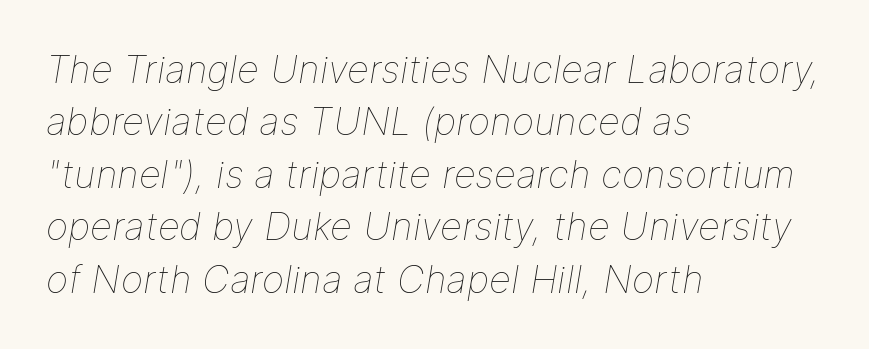
The line-height multiplier appears to be the usual default. Spacing verdict: proportional, widths tailored to each character. Horizontal alignment here is leftward, the default for most running prose. Glance below the letters and you will spot only blank space.
